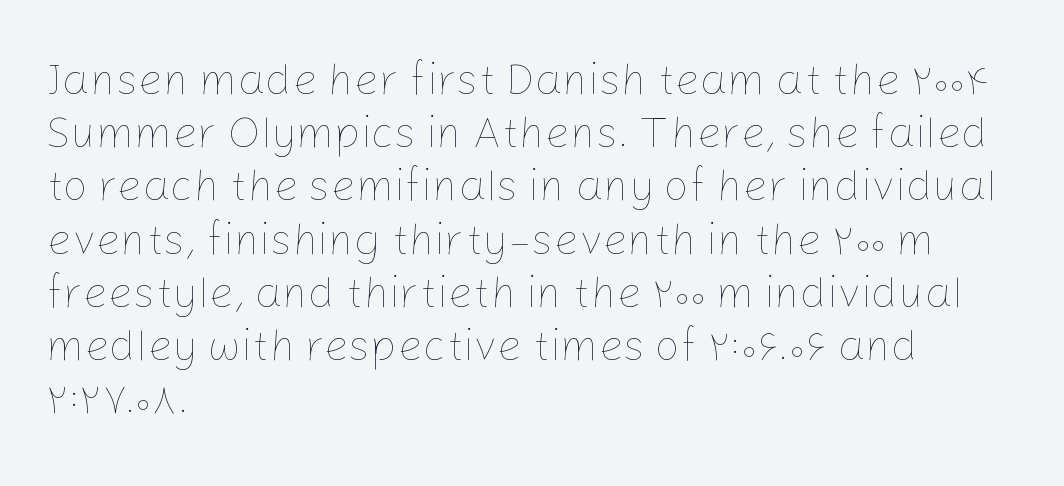
The image shows 44 px thin type, upright; set left-aligned, line spacing 1.21x, normal letter spacing, not underlined; low stroke contrast and a medium x-height.
